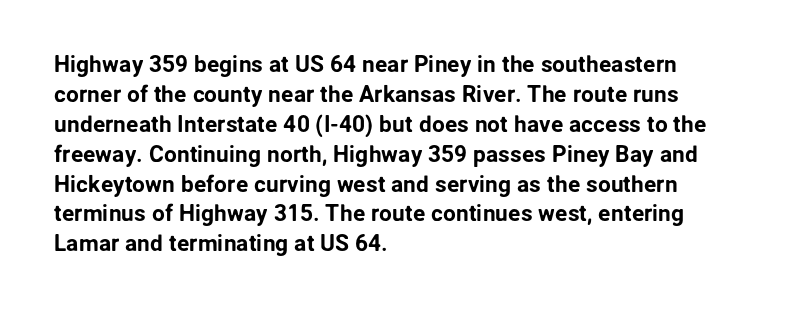
The rendering keeps characters at their native spacing. The string is rendered with underlining switched off. It's the straight-up-and-down kind of type. The paragraph has a hard left edge and a soft right edge. One glance says typical: line gaps are just what's usual.
